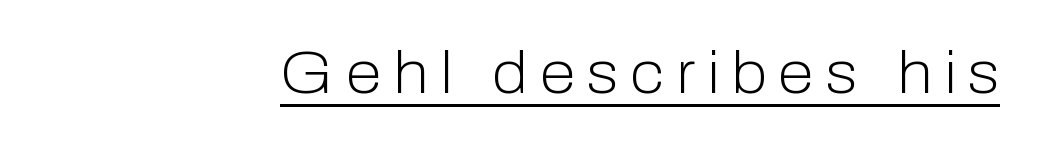
The image shows 59 px light sans-serif type, upright; set unusually wide letter spacing (+0.2 em), underlined; low stroke contrast and a medium x-height.
